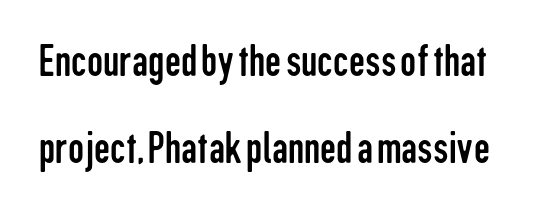
{"serif": "no", "italic": "no", "bold": "no", "weight": "regular", "width": "condensed", "stroke_contrast": "low", "x_height": "medium", "monospaced": "no", "underline": "no", "line_spacing": "loose", "line_spacing_ratio": 1.94, "letter_spacing": "normal", "letter_spacing_em": 0.0, "glyph_px": 45}
